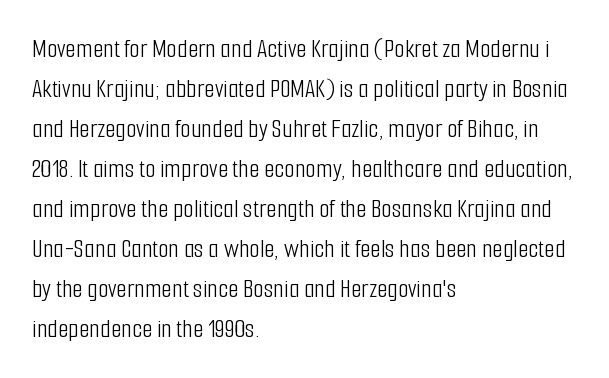
{"italic": "no", "bold": "no", "underline": "no", "align": "left", "line_spacing": "normal", "line_spacing_ratio": 1.48, "letter_spacing": "normal", "letter_spacing_em": 0.0, "glyph_px": 27}
